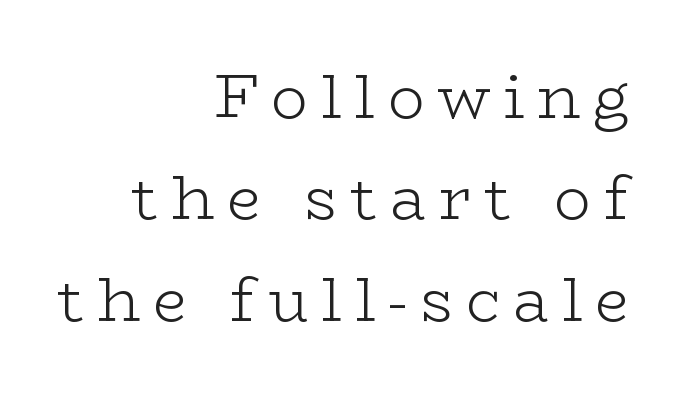
If you drew a line through each stem, it would be perfectly vertical. These lines are rendered in a variable-pitch font. Successive baselines arrive at the customary interval. Classification — serif.
